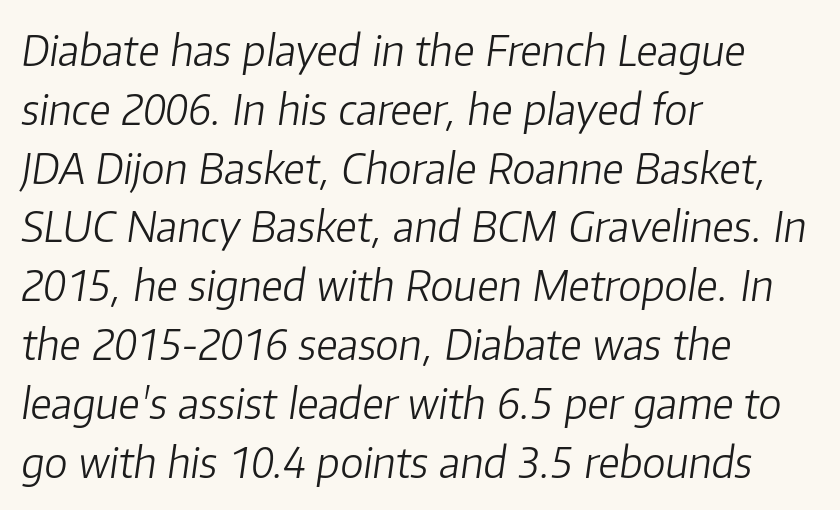
{"italic": "yes", "lean": "right", "slant_degrees": 8, "bold": "no", "weight": "light", "width": "normal", "stroke_contrast": "low", "x_height": "medium", "monospaced": "no", "underline": "no", "align": "left", "line_spacing": "normal", "line_spacing_ratio": 1.4, "letter_spacing": "normal", "letter_spacing_em": 0.0, "glyph_px": 42}
